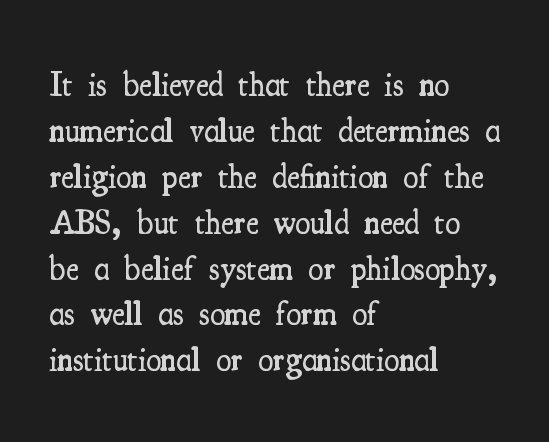
In terms of letterform style, serifs are clearly present. Default kerning and tracking; the words read as compact shapes. Interline gaps are of average width in this sample. This is moderately heavy type, rendered in semibold.
